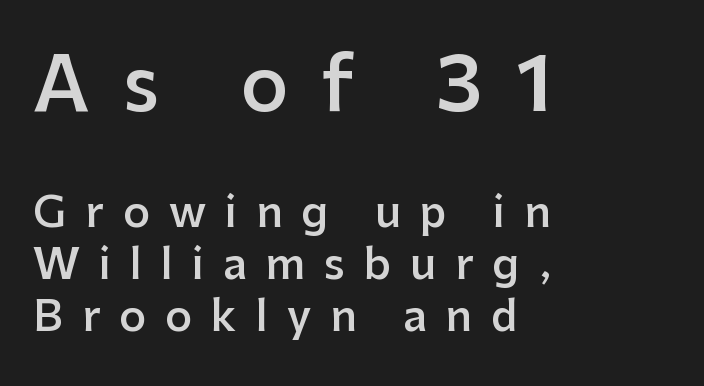
Q: Is the text bold? A: Semi-bold.
Q: Is the text italic (slanted)? A: No, it is upright.
Q: Is the typeface a serif or a sans-serif typeface? A: Sans-serif.
Q: Is the text underlined? A: No.
Q: How is the paragraph aligned? A: Left-aligned.
Q: Is the spacing between letters normal or unusually wide? A: Unusually wide.
Q: Which block of text is set in a larger size, the first (top) or the second (bottom)? A: The first (top) one.
Q: Width (condensed, normal, or wide)? A: Normal.
Q: Stroke contrast? A: Low.
Q: x-height? A: Medium.
Q: Monospaced? A: No.
